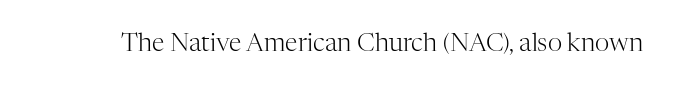
The rendering keeps characters at their native spacing. The font sits on the lighter half of the weight spectrum, regular included. Quick note: underline off. Is there any slant? The stems are plumb.
